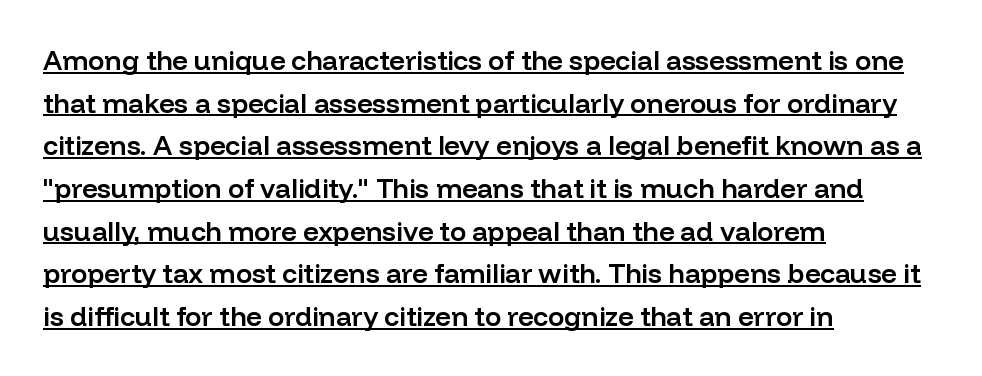
Q: Is the text bold? A: Semi-bold.
Q: Is the text italic (slanted)? A: No, it is upright.
Q: Is the text underlined? A: Yes.
Q: How is the paragraph aligned? A: Left-aligned.
Q: Is the spacing between letters normal or unusually wide? A: Normal.
Q: Is the spacing between lines tight, normal or loose? A: Normal.
